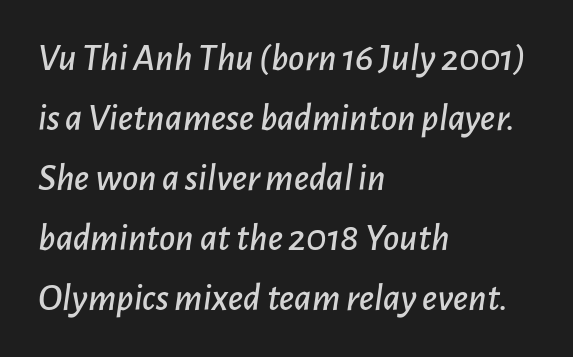
Leading: standard. Honestly, the letter spacing is just normal — you wouldn't notice it. Underlining? Definitely not there. The font's italic variant was chosen for this text.
